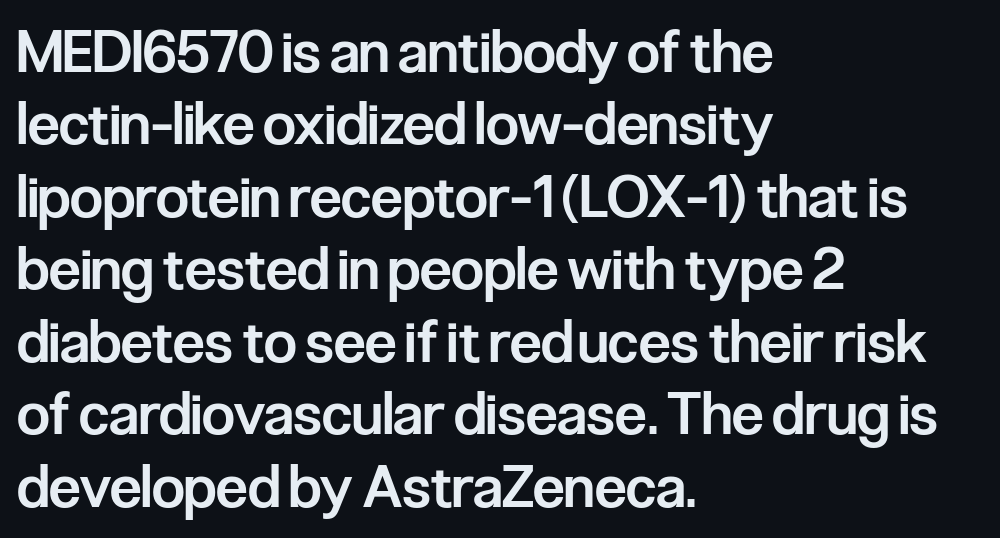
Q: Is the text bold? A: Semi-bold.
Q: Is the text italic (slanted)? A: No, it is upright.
Q: Is the typeface a serif or a sans-serif typeface? A: Sans-serif.
Q: Is the text underlined? A: No.
Q: How is the paragraph aligned? A: Left-aligned.
Q: Is the spacing between letters normal or unusually wide? A: Normal.
Q: Is the spacing between lines tight, normal or loose? A: Normal.
Q: Width (condensed, normal, or wide)? A: Condensed.
Q: Stroke contrast? A: Low.
Q: x-height? A: Medium.
Q: Monospaced? A: No.
